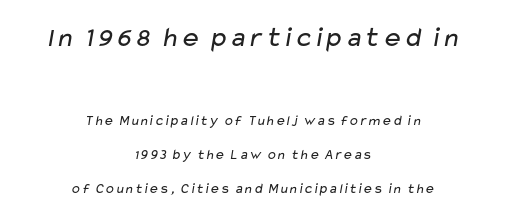
Glance below the letters and you will spot only blank space. Nobody touched the tracking dial on this one. Heaviness? Minimal to ordinary, like unemphasized prose. Size contrast runs from large at the top to small at the bottom.
